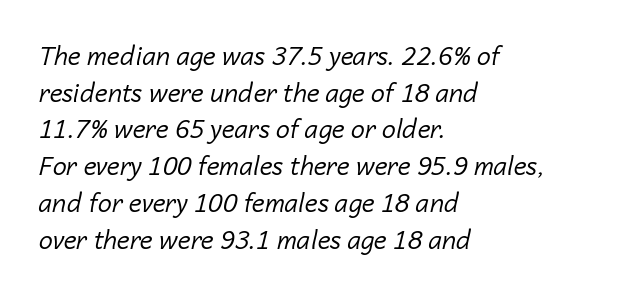
Observe the lean: these are italic letterforms. Summary of vertical rhythm: regular, with standard interline spacing. Line starts are locked; line ends wander. The string is rendered with underlining switched off. A quiet, ordinary-to-light weight characterises the typeface.
